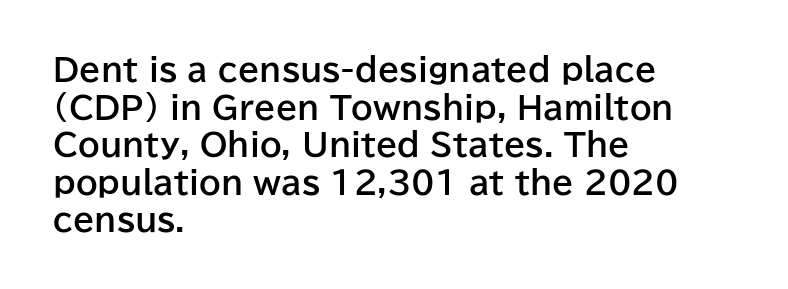
The image shows 31 px bold sans-serif type, upright; set left-aligned, line spacing 1.21x, normal letter spacing, not underlined; low stroke contrast and a medium x-height.
